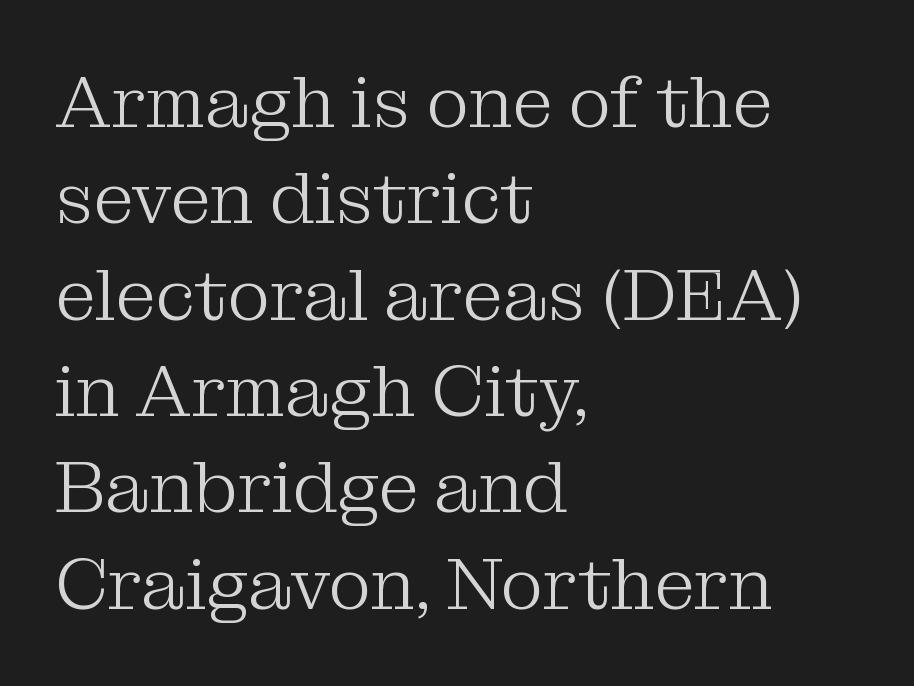
{"serif": "yes", "italic": "no", "bold": "no", "weight": "light", "width": "normal", "stroke_contrast": "medium", "x_height": "medium", "monospaced": "no", "underline": "no", "align": "left", "line_spacing": "normal", "line_spacing_ratio": 1.32, "letter_spacing": "normal", "letter_spacing_em": 0.0, "glyph_px": 73}
